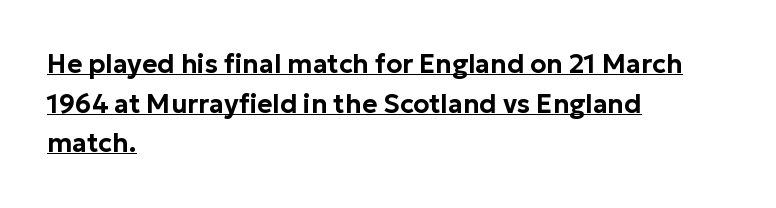
Caption: lettering with a line underneath. Vertical strokes here are truly vertical. The lines are quadded left. Successive baselines arrive at the customary interval. How are the letters spaced? Ordinarily, with no added tracking.
